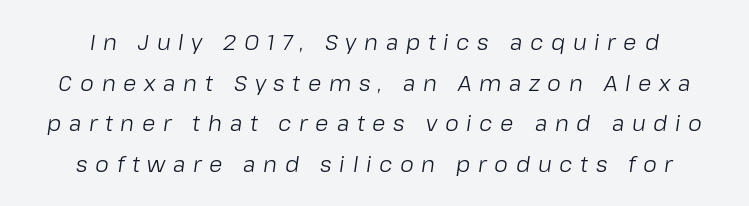
The image shows 22 px text type, italic (leaning right); set line spacing 1.85x, unusually wide letter spacing (+0.35 em), not underlined.
